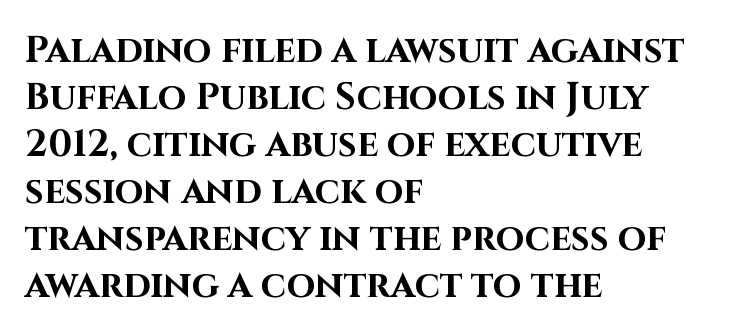
The image shows 37 px bold sans-serif type, upright; set left-aligned, normal line spacing (1.27x), normal letter spacing, not underlined; high stroke contrast and a large x-height.
